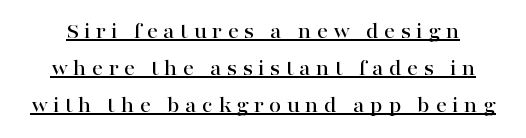
The tracking jumps out immediately: characters are airy and widely separated. Does the lettering tilt? It doesn't — this is upright. A typographer would call this underscored text. This block has exactly the height ordinary leading produces.
